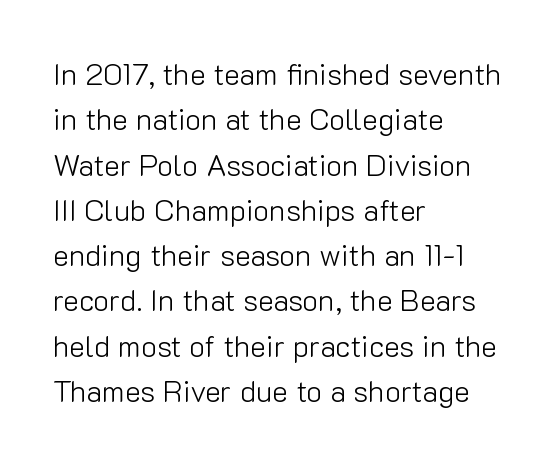
The image shows 30 px light sans-serif type, upright; set left-aligned, normal line spacing (1.51x), normal letter spacing, not underlined; low stroke contrast and a medium x-height.
